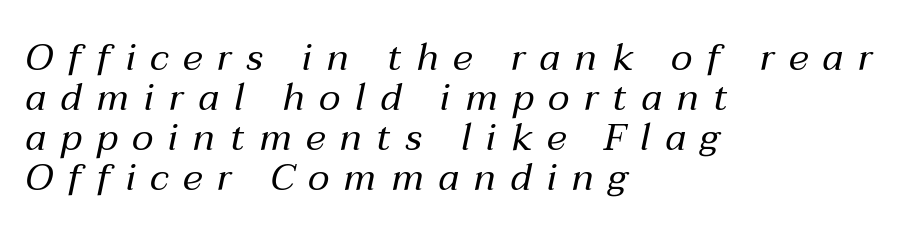
{"italic": "yes", "lean": "right", "slant_degrees": 12, "bold": "no", "weight": "regular", "width": "normal", "stroke_contrast": "medium", "x_height": "medium", "monospaced": "no", "underline": "no", "align": "left", "line_spacing": "tight", "line_spacing_ratio": 1.05, "letter_spacing": "wide", "letter_spacing_em": 0.38, "glyph_px": 38}
